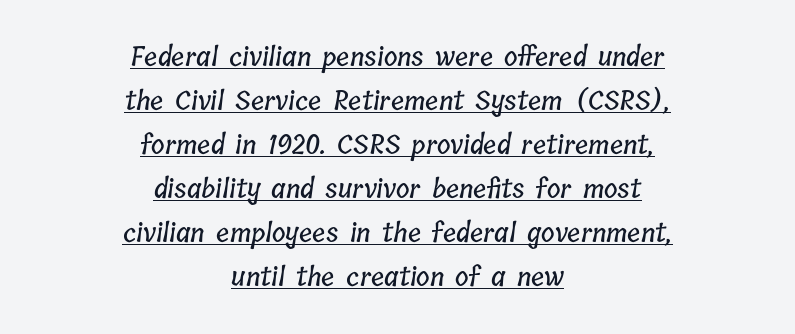
{"underline": "yes", "align": "center", "line_spacing": "normal", "line_spacing_ratio": 1.69, "letter_spacing": "normal", "letter_spacing_em": 0.0, "glyph_px": 26}
